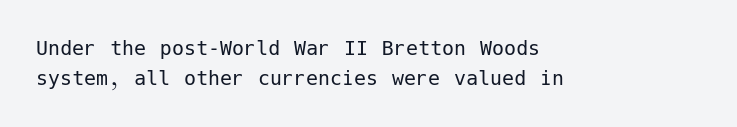
If you drew a line through each stem, it would be perfectly vertical. Tracking value appears to be zero — textbook default spacing. The rag falls on the right side of this text block. The face looks like a standard text weight, possibly lighter. The string is rendered with underlining switched off.
